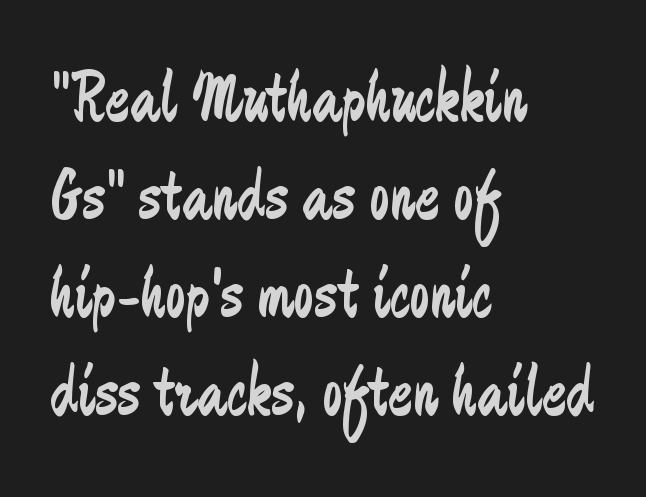
This is sans-serif lettering, the kind often seen on screens and signage. Each letter keeps its own natural width here, so spacing adapts to shape. The strokes carry an ordinary text weight at most. Inter-character spacing is left at the font's built-in metrics.
